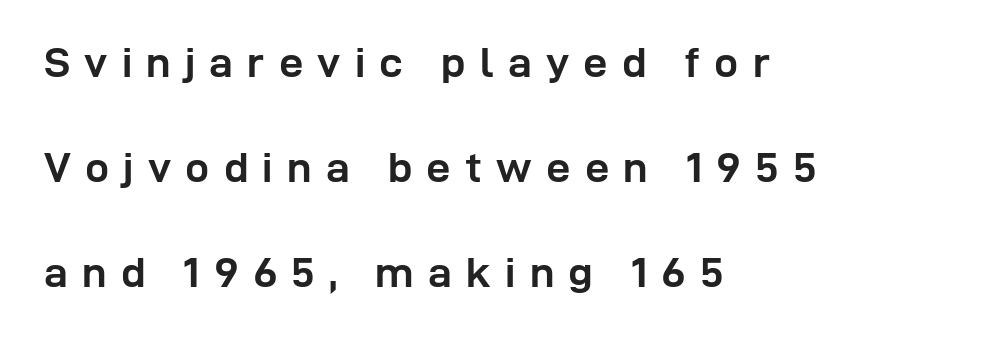
{"serif": "no", "italic": "no", "bold": "yes", "weight": "semibold", "width": "normal", "stroke_contrast": "low", "x_height": "medium", "monospaced": "no", "underline": "no", "align": "left", "line_spacing": "loose", "line_spacing_ratio": 2.44, "letter_spacing": "wide", "letter_spacing_em": 0.33, "glyph_px": 43}
